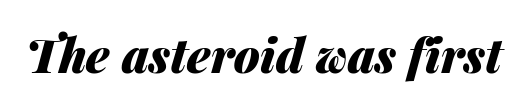
Q: Is the text bold? A: Yes.
Q: Is the text italic (slanted)? A: Yes, it leans right by about 14 degrees.
Q: Is the text underlined? A: No.
Q: Is the spacing between letters normal or unusually wide? A: Normal.
Q: Width (condensed, normal, or wide)? A: Normal.
Q: Stroke contrast? A: Medium.
Q: x-height? A: Medium.
Q: Monospaced? A: No.
